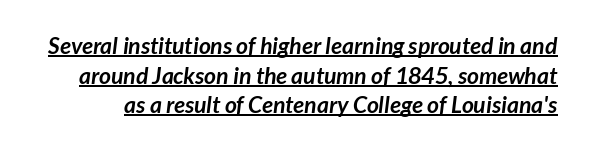
{"bold": "yes", "underline": "yes", "line_spacing": "normal", "line_spacing_ratio": 1.29, "letter_spacing": "normal", "letter_spacing_em": 0.0, "glyph_px": 23}
